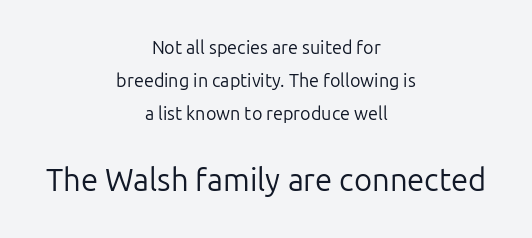
Is the lower block the larger one? Yes — the lower block carries the bigger type. These lines are rendered in a variable-pitch font. Typographically, this falls in the sans-serif category. Quick note: underline off. This is roman type, the default non-slanted kind. The weight tops out at a normal text grade.
